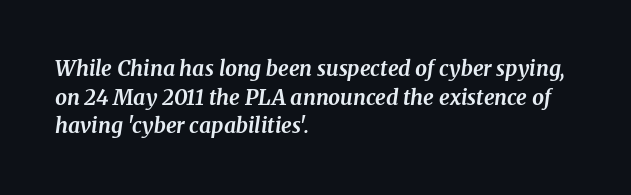
The image shows 21 px bold type, italic (leaning right); set left-aligned, normal line spacing (1.36x), normal letter spacing, not underlined.
